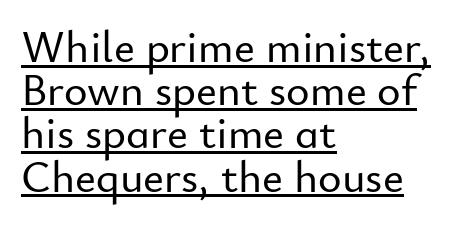
Q: Is the text italic (slanted)? A: No, it is upright.
Q: Is the typeface a serif or a sans-serif typeface? A: Sans-serif.
Q: Is the text underlined? A: Yes.
Q: How is the paragraph aligned? A: Left-aligned.
Q: Is the spacing between letters normal or unusually wide? A: Normal.
Q: Is the spacing between lines tight, normal or loose? A: Tight.
Q: Width (condensed, normal, or wide)? A: Normal.
Q: Stroke contrast? A: Low.
Q: x-height? A: Small.
Q: Monospaced? A: No.
